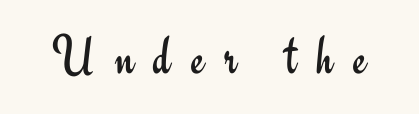
Q: Is the text bold? A: No.
Q: Is the text italic (slanted)? A: Yes.
Q: Is the typeface a serif or a sans-serif typeface? A: Sans-serif.
Q: Is the text underlined? A: No.
Q: Is the spacing between letters normal or unusually wide? A: Unusually wide.
Q: Width (condensed, normal, or wide)? A: Normal.
Q: Stroke contrast? A: Low.
Q: x-height? A: Small.
Q: Monospaced? A: No.
